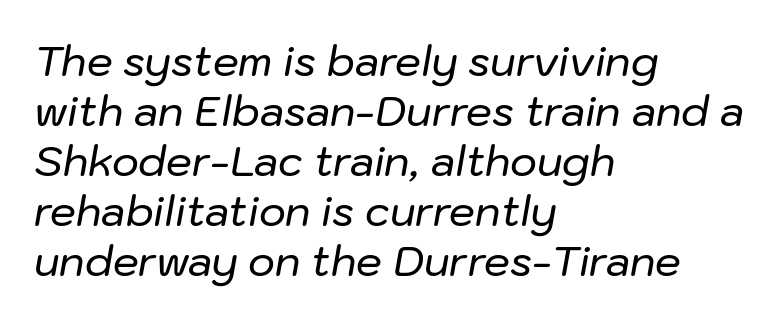
{"italic": "yes", "lean": "right", "slant_degrees": 10, "width": "normal", "stroke_contrast": "low", "x_height": "medium", "monospaced": "no", "underline": "no", "align": "left", "line_spacing_ratio": 1.22, "letter_spacing": "normal", "letter_spacing_em": 0.0, "glyph_px": 41}
